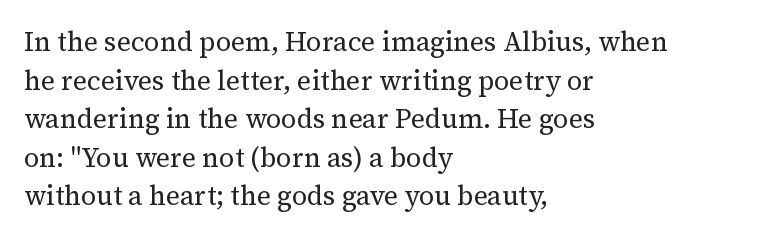
Q: Is the text bold? A: No.
Q: Is the text italic (slanted)? A: No, it is upright.
Q: Is the text underlined? A: No.
Q: How is the paragraph aligned? A: Left-aligned.
Q: Is the spacing between letters normal or unusually wide? A: Normal.
Q: Is the spacing between lines tight, normal or loose? A: Normal.
